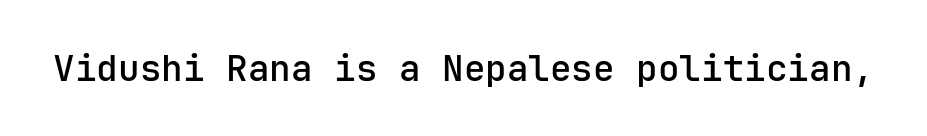
{"serif": "no", "italic": "no", "width": "normal", "stroke_contrast": "low", "x_height": "medium", "monospaced": "yes", "underline": "no", "letter_spacing": "normal", "letter_spacing_em": 0.0, "glyph_px": 36}
